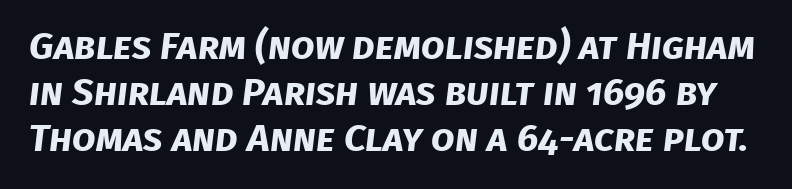
The area under the type is left untouched. This is heavy type, rendered in bold. Check where the strokes stop: nothing finishes them off — pure sans. Caption: standard tracking, unaltered. Is this a fixed-width face? No — the glyphs have proportional, varying widths.
